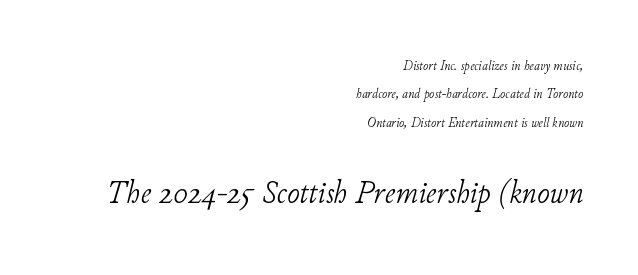
Q: Is the text bold? A: No.
Q: Is the text italic (slanted)? A: Yes, it leans right by about 11 degrees.
Q: Is the typeface a serif or a sans-serif typeface? A: Serif.
Q: Is the text underlined? A: No.
Q: How is the paragraph aligned? A: Right-aligned.
Q: Is the spacing between letters normal or unusually wide? A: Normal.
Q: Is the spacing between lines tight, normal or loose? A: Loose.
Q: Which block of text is set in a larger size, the first (top) or the second (bottom)? A: The second (bottom) one.
Q: Width (condensed, normal, or wide)? A: Normal.
Q: Stroke contrast? A: Low.
Q: x-height? A: Small.
Q: Monospaced? A: No.
